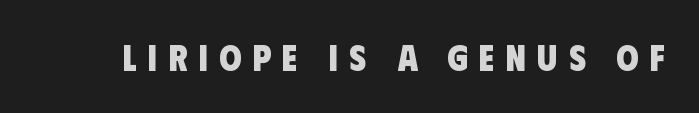
Q: Is the text bold? A: Yes.
Q: Is the typeface a serif or a sans-serif typeface? A: Sans-serif.
Q: Is the text underlined? A: No.
Q: Is the spacing between letters normal or unusually wide? A: Unusually wide.
Q: Width (condensed, normal, or wide)? A: Condensed.
Q: Stroke contrast? A: Low.
Q: x-height? A: Large.
Q: Monospaced? A: No.
